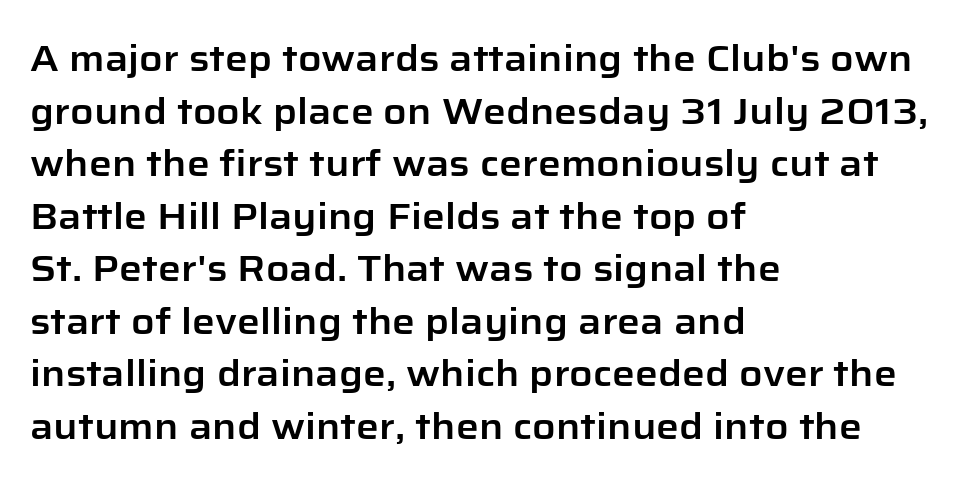
The image shows 36 px sans-serif type, upright; set left-aligned, normal line spacing (1.46x), normal letter spacing, not underlined; low stroke contrast and a medium x-height.
